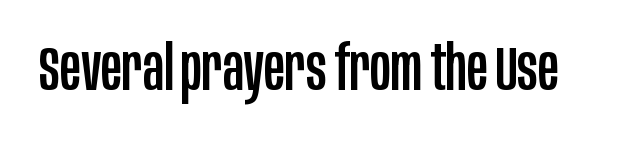
The image shows 63 px condensed sans-serif type, upright; set normal letter spacing, not underlined; low stroke contrast and a large x-height.
